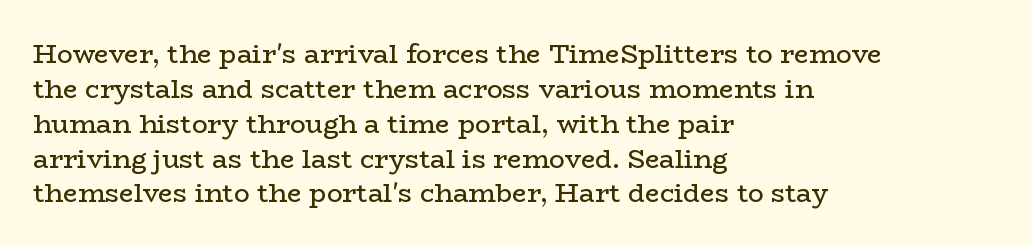
The image shows 26 px text type, upright; set left-aligned, normal line spacing (1.34x), normal letter spacing, not underlined.
